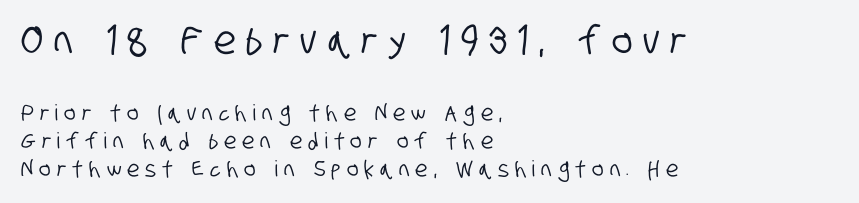
Q: Is the typeface a serif or a sans-serif typeface? A: Sans-serif.
Q: Is the text underlined? A: No.
Q: How is the paragraph aligned? A: Left-aligned.
Q: Is the spacing between letters normal or unusually wide? A: Unusually wide.
Q: Is the spacing between lines tight, normal or loose? A: Normal.
Q: Which block of text is set in a larger size, the first (top) or the second (bottom)? A: The first (top) one.
Q: Width (condensed, normal, or wide)? A: Condensed.
Q: Stroke contrast? A: Low.
Q: x-height? A: Large.
Q: Monospaced? A: No.
